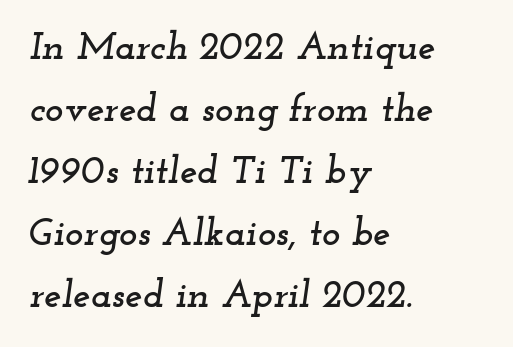
Quick note: interline space is typical. The font family rendered here belongs to the serif group. The passage is arranged the way most books set body copy — flush left. The axis of the letterforms is tilted away from vertical. Between one letter and the next there's only the usual sliver of space.
